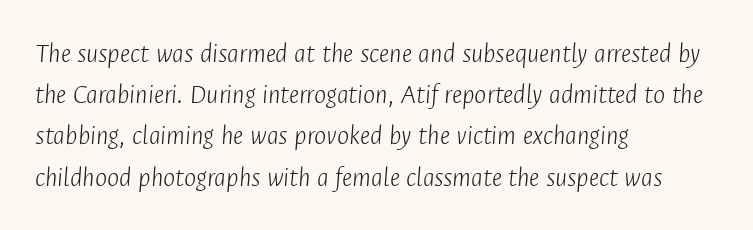
The image shows 29 px light, condensed type, italic (leaning right); set left-aligned, normal line spacing (1.42x), normal letter spacing, not underlined; low stroke contrast and a medium x-height.
